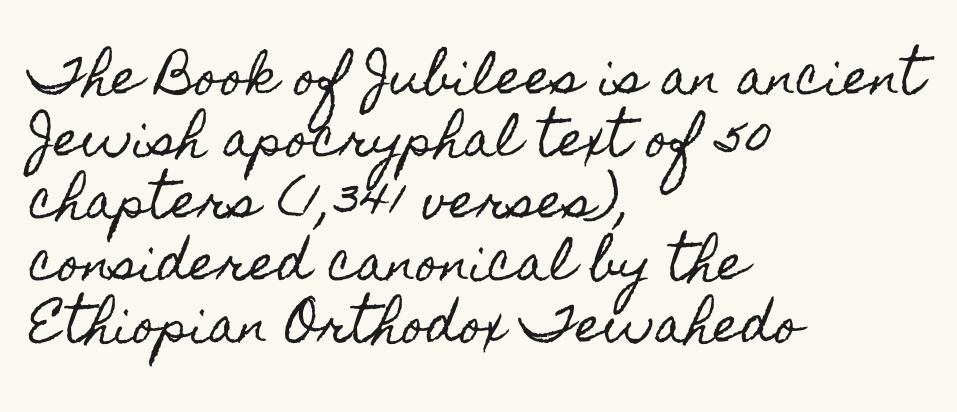
The lines in this sample share a left origin and differ only in where they stop. Each letter keeps its own natural width here, so spacing adapts to shape. The rendering keeps characters at their native spacing. Regular leading.
